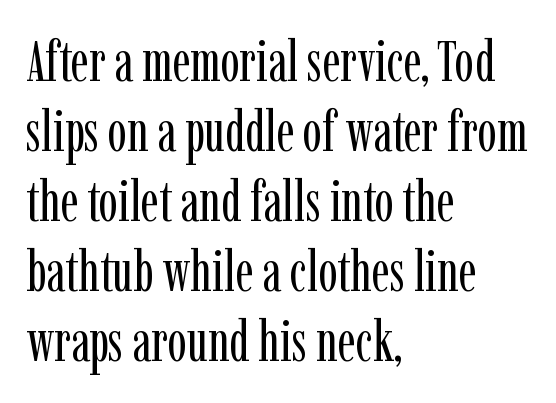
Observe the serifs anchoring each vertical stroke in this sample. Upright lettering throughout. Proportional: the letters do not fall into vertical columns. Stroke thickness stays within the range of a standard reading face or lighter. Plain, unruled lines of type.
